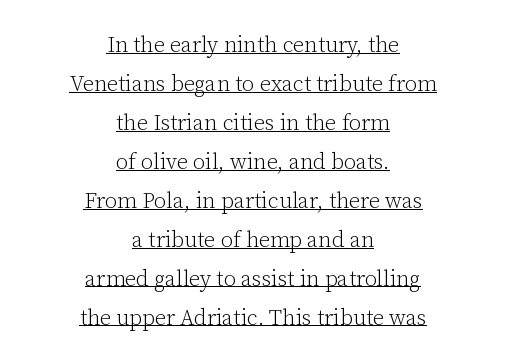
Unbolded letterforms with no extra heft. Notice how the passage keeps no hard edge, just a central spine. Look at the tracking — it's just the regular setting, nothing added. A continuous stroke trails under the words, as in a hyperlink. A roman cut, with each character standing at attention.
